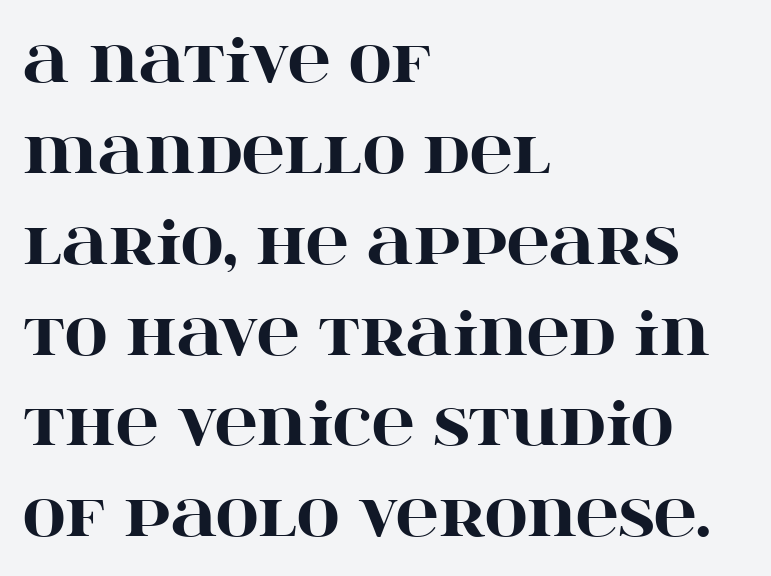
{"serif": "yes", "italic": "no", "bold": "yes", "weight": "heavy", "width": "wide", "stroke_contrast": "high", "x_height": "large", "monospaced": "no", "underline": "no", "align": "left", "line_spacing": "normal", "line_spacing_ratio": 1.54, "letter_spacing": "normal", "letter_spacing_em": 0.0, "glyph_px": 59}
